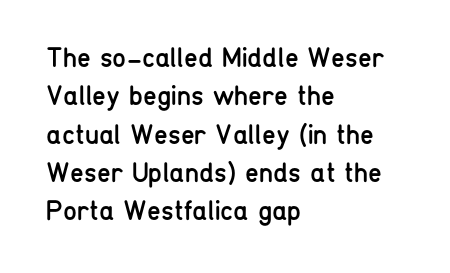
The lettering stays uniformly vertical, giving the passage a roman look. Typeset ragged right — the left edge is the straight one. The typesetting does not lean heavy: it is not bold. Spacing between characters is what you'd get straight out of the box.
